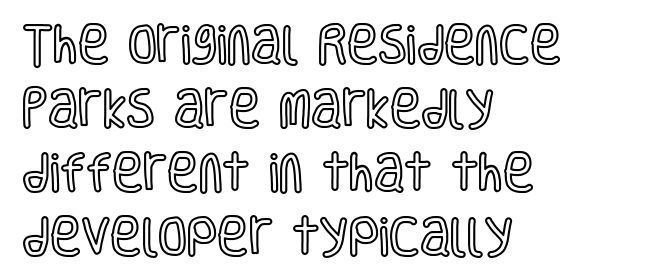
{"italic": "no", "width": "condensed", "x_height": "large", "monospaced": "no", "underline": "no", "align": "left", "line_spacing": "normal", "line_spacing_ratio": 1.52, "letter_spacing": "normal", "letter_spacing_em": 0.0, "glyph_px": 42}
